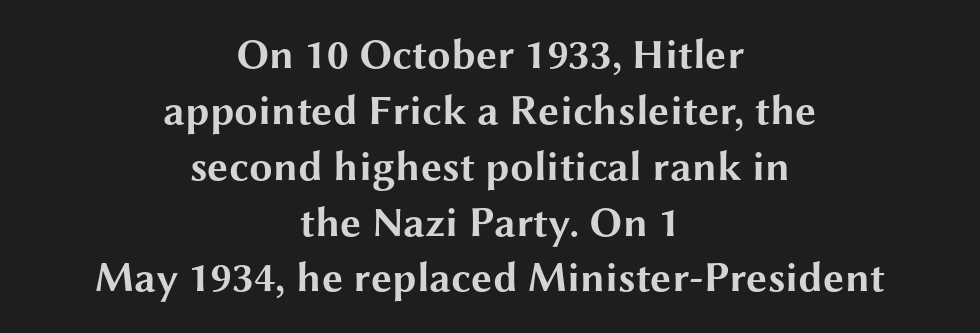
{"serif": "no", "italic": "no", "bold": "yes", "weight": "bold", "width": "wide", "stroke_contrast": "medium", "x_height": "medium", "monospaced": "no", "underline": "no", "align": "center", "line_spacing": "normal", "line_spacing_ratio": 1.33, "letter_spacing": "normal", "letter_spacing_em": 0.0, "glyph_px": 42}
